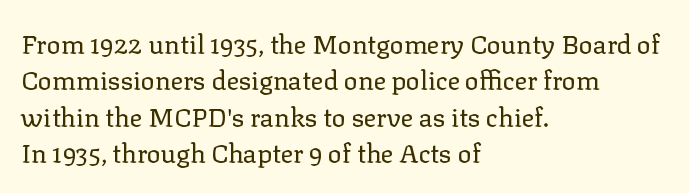
Short and long lines alike share a common starting point at left. The typeface has the unassuming heft of standard copy or less. Is the letter spacing exaggerated? No — it looks like the ordinary default. Has an underline been added? It has not. Posture: vertical.
